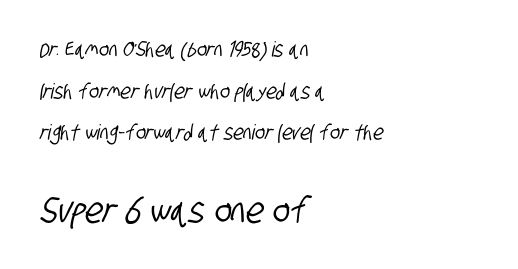
{"serif": "no", "width": "condensed", "stroke_contrast": "low", "x_height": "large", "monospaced": "no", "underline": "no", "align": "left", "line_spacing": "loose", "line_spacing_ratio": 1.98, "letter_spacing": "normal", "letter_spacing_em": 0.0, "larger_block": "second", "size_ratio": 1.71, "glyph_px": 36}
